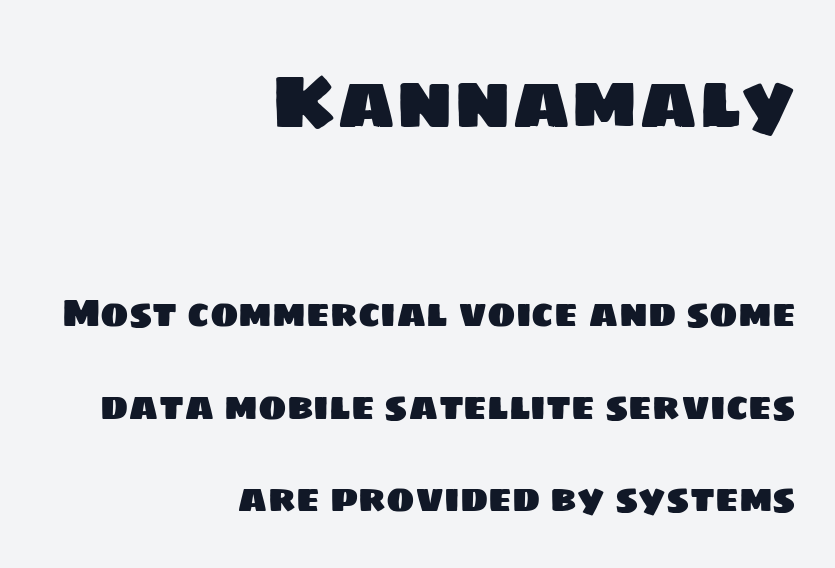
I'd call this a sans setting — the letters go barefoot. Between one letter and the next there's only the usual sliver of space. Block one is the big one; block two sits smaller underneath. The specimen omits any rule beneath the text block's lines. Right-aligned paragraph, ragged on the left.
